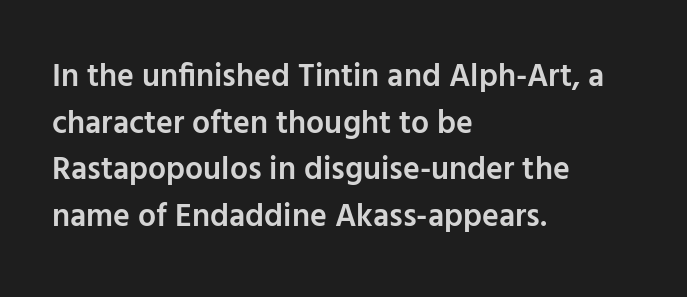
The image shows 32 px semibold sans-serif type, upright; set left-aligned, normal line spacing (1.46x), normal letter spacing, not underlined; low stroke contrast and a medium x-height.
